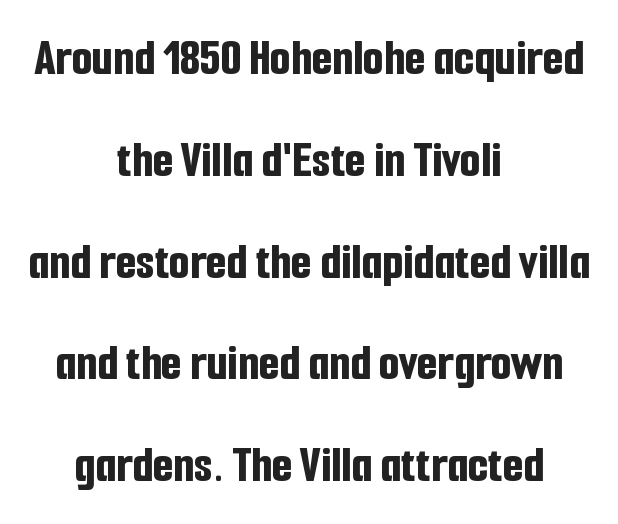
The image shows 53 px bold, condensed sans-serif type, upright; set centered, loose line spacing (1.92x), normal letter spacing, not underlined; low stroke contrast and a medium x-height.
